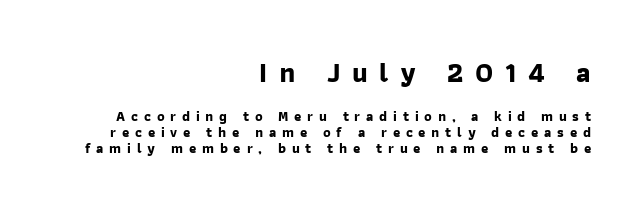
Q: Is the text bold? A: Yes.
Q: Is the typeface a serif or a sans-serif typeface? A: Sans-serif.
Q: Is the text underlined? A: No.
Q: How is the paragraph aligned? A: Right-aligned.
Q: Is the spacing between letters normal or unusually wide? A: Unusually wide.
Q: Is the spacing between lines tight, normal or loose? A: Tight.
Q: Which block of text is set in a larger size, the first (top) or the second (bottom)? A: The first (top) one.
Q: Width (condensed, normal, or wide)? A: Normal.
Q: Stroke contrast? A: Low.
Q: x-height? A: Medium.
Q: Monospaced? A: No.
